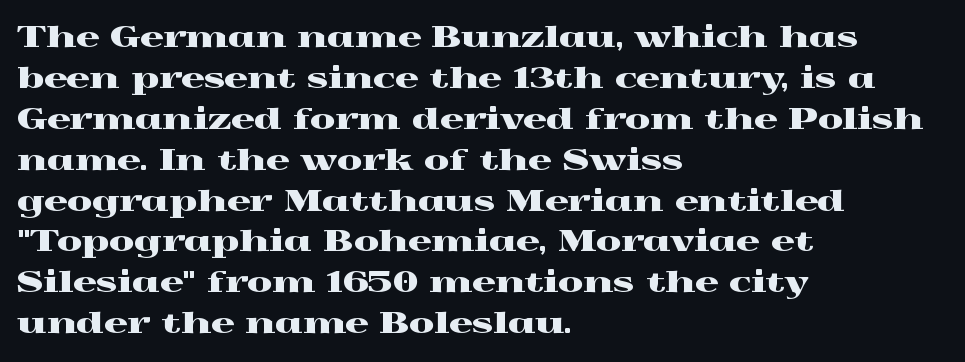
{"serif": "yes", "italic": "no", "width": "wide", "x_height": "medium", "monospaced": "no", "underline": "no", "align": "left", "line_spacing": "normal", "line_spacing_ratio": 1.41, "letter_spacing": "normal", "letter_spacing_em": 0.0, "glyph_px": 29}
